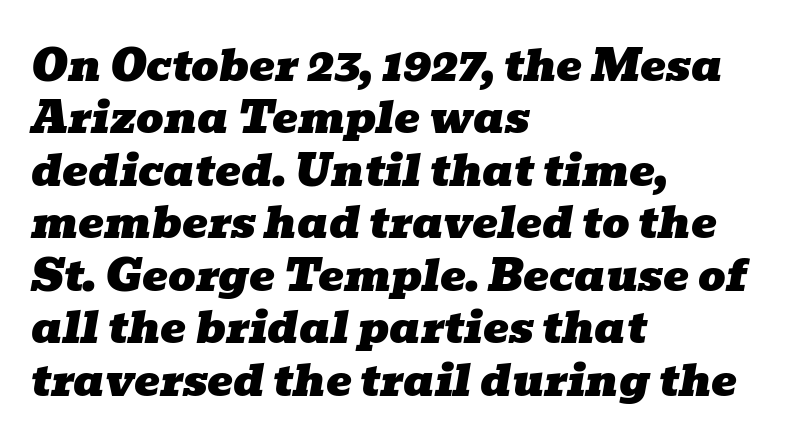
Teacher's note: observe the even left margin — that is flush-left alignment. Underlining? Definitely not there. Small tapered or slab feet sit at the stroke ends, so this counts as serif. Rendered with sloped, italic letterforms. Think of a printed novel: that variable character pitch is what you see here. Tracking here is standard; glyphs follow each other at the usual distance.
